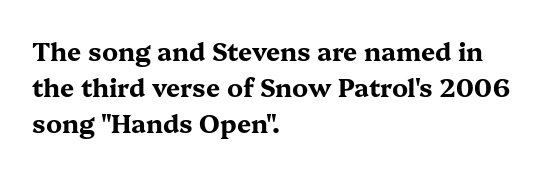
Nope, not italic — everything's standing straight. A normal amount of white space separates one row of letters from the next. Pretty heavy lettering here — definitely bold. Line starts are locked; line ends wander. Tracking here is standard; glyphs follow each other at the usual distance. Decoration check: the copy has no underline.
